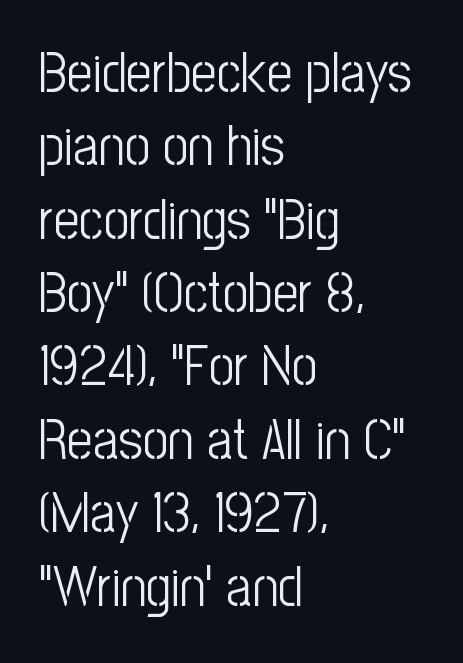
This rendering employs a face without finishing strokes, i.e., a sans-serif. Normally led — the rows are evenly, conventionally spaced. Italic: no, the glyphs are upright roman. All the whitespace from short lines collects on the right. The rendering uses natural spacing where letterforms have individual widths.
